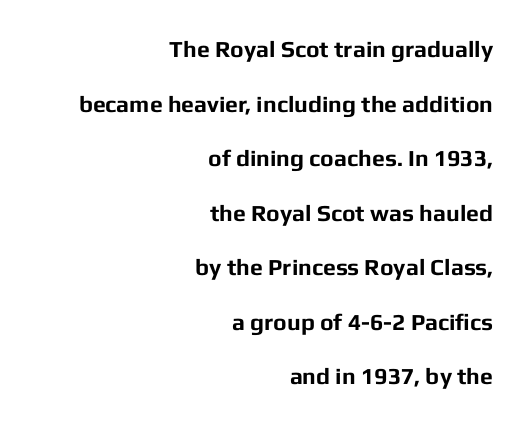
Q: Is the text bold? A: Yes.
Q: Is the text italic (slanted)? A: No, it is upright.
Q: Is the text underlined? A: No.
Q: How is the paragraph aligned? A: Right-aligned.
Q: Is the spacing between letters normal or unusually wide? A: Normal.
Q: Is the spacing between lines tight, normal or loose? A: Loose.
